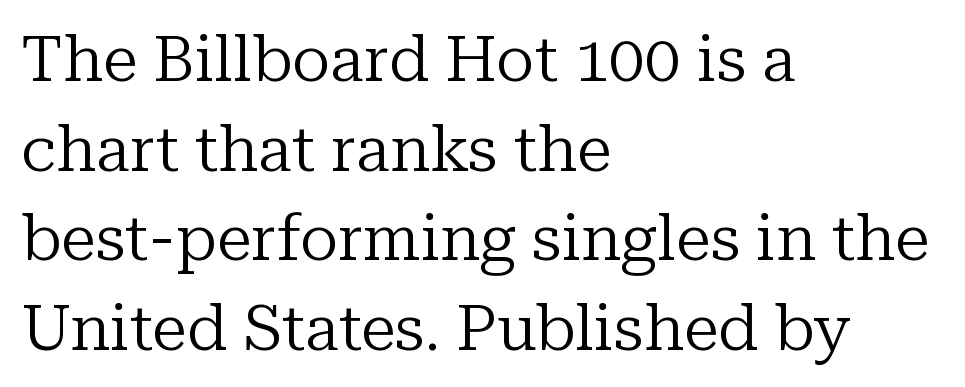
The image shows 64 px regular-weight serif type, upright; set left-aligned, normal line spacing (1.4x), normal letter spacing, not underlined; low stroke contrast and a medium x-height.
